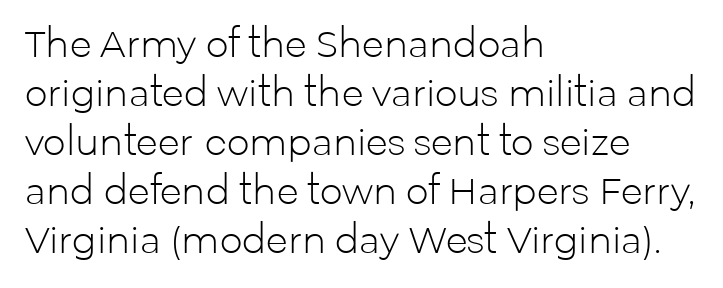
{"serif": "no", "italic": "no", "bold": "no", "weight": "light", "width": "normal", "stroke_contrast": "low", "x_height": "medium", "monospaced": "no", "underline": "no", "align": "left", "line_spacing": "normal", "line_spacing_ratio": 1.36, "letter_spacing": "normal", "letter_spacing_em": 0.0, "glyph_px": 36}
